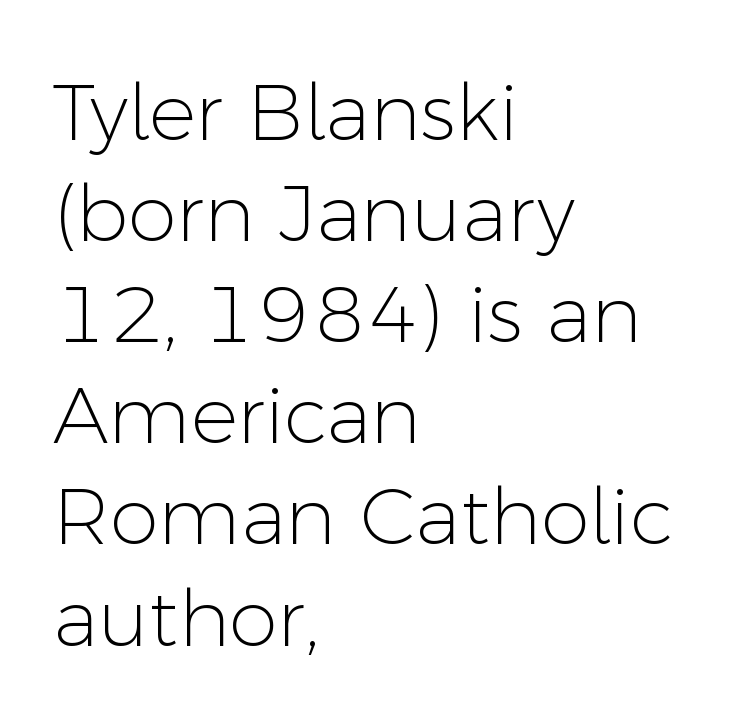
Each new line begins a customary step beneath the previous one. Looks like regular typesetting: each glyph gets only the width it needs. Quick note: underline off. The rag falls on the right side of this text block. Heaviness? Minimal to ordinary, like unemphasized prose. Rendered with straight, roman letterforms.
